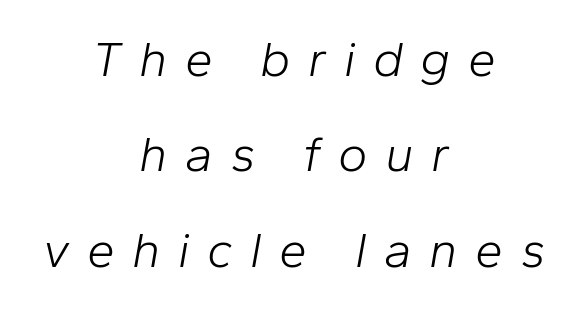
Q: Is the text bold? A: No.
Q: Is the text italic (slanted)? A: Yes, it leans right by about 10 degrees.
Q: Is the text underlined? A: No.
Q: How is the paragraph aligned? A: Centered.
Q: Is the spacing between letters normal or unusually wide? A: Unusually wide.
Q: Is the spacing between lines tight, normal or loose? A: Loose.
Q: Width (condensed, normal, or wide)? A: Normal.
Q: Stroke contrast? A: Low.
Q: x-height? A: Medium.
Q: Monospaced? A: No.
